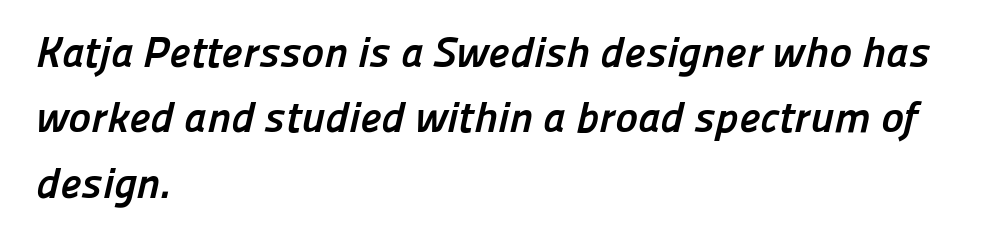
The image shows 43 px semibold sans-serif type; set left-aligned, normal line spacing (1.52x), normal letter spacing, not underlined; low stroke contrast and a medium x-height.
